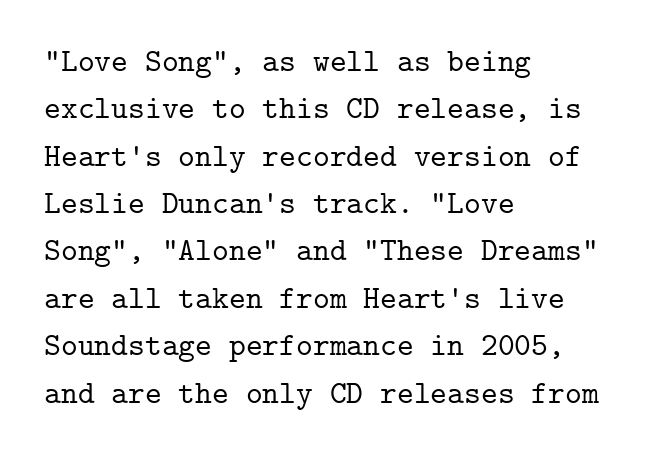
Only glyphs here, with clear space below each row. The line-height multiplier appears to be the usual default. Tall strokes in this sample are plumb rather than angled. Between one letter and the next there's only the usual sliver of space. Left-aligned paragraph, ragged on the right.
